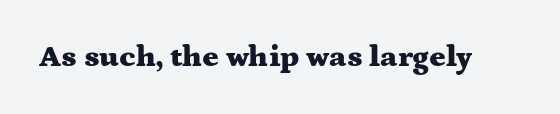
Q: Is the text bold? A: Yes.
Q: Is the text italic (slanted)? A: No, it is upright.
Q: Is the typeface a serif or a sans-serif typeface? A: Serif.
Q: Is the text underlined? A: No.
Q: Is the spacing between letters normal or unusually wide? A: Normal.
Q: Width (condensed, normal, or wide)? A: Wide.
Q: Stroke contrast? A: Medium.
Q: x-height? A: Medium.
Q: Monospaced? A: No.
